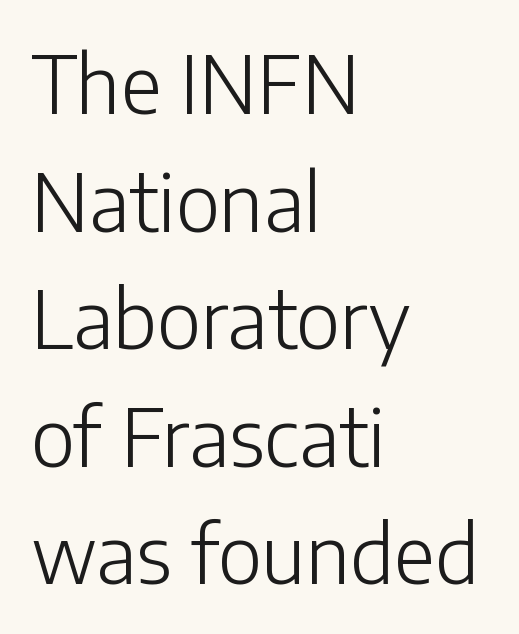
The image shows 80 px light sans-serif type, upright; set left-aligned, normal line spacing (1.47x), normal letter spacing, not underlined; low stroke contrast and a medium x-height.
